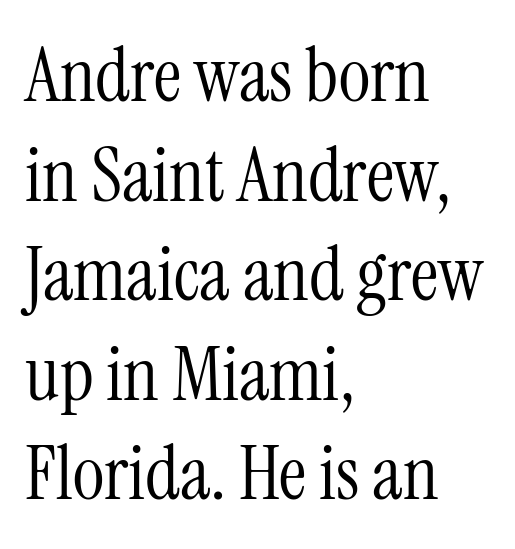
The image shows 76 px light, condensed serif type, upright; set left-aligned, normal line spacing (1.31x), normal letter spacing, not underlined; medium stroke contrast and a medium x-height.
